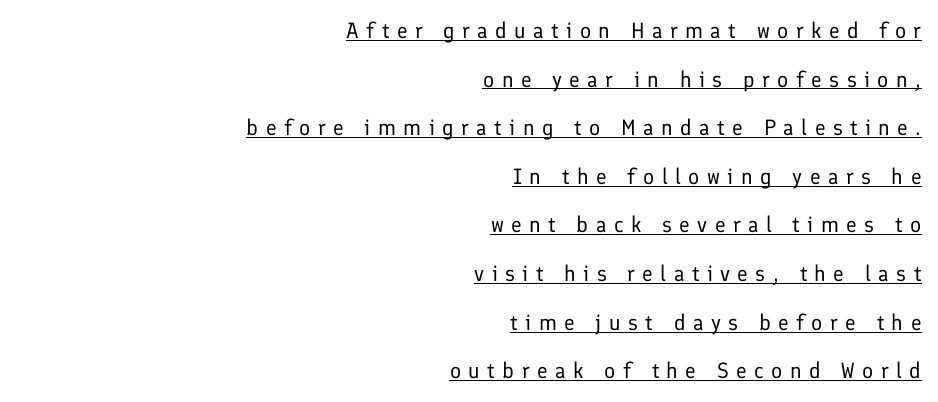
{"italic": "no", "bold": "no", "underline": "yes", "align": "right", "line_spacing": "loose", "line_spacing_ratio": 2.21, "letter_spacing": "wide", "letter_spacing_em": 0.34, "glyph_px": 22}
